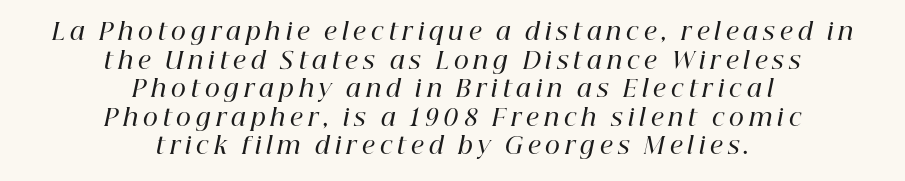
The image shows 23 px text type, italic (leaning right); set centered, line spacing 1.24x, unusually wide letter spacing (+0.22 em), not underlined.
